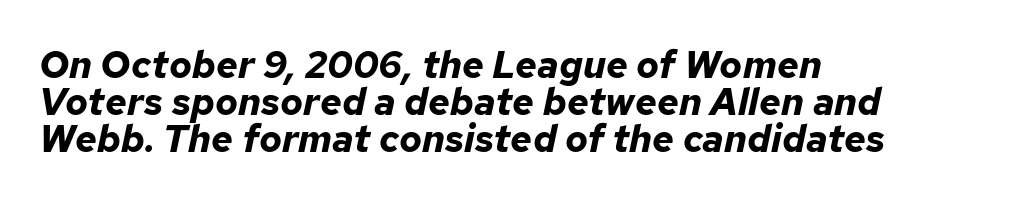
Reading down the column, the eye jumps only a short way to each next line. I'd describe the lettering as bold — thick and assertive. Short and long lines alike share a common starting point at left. The specimen reads as italic at a glance. You could call the tracking neutral — neither tight nor loose.
